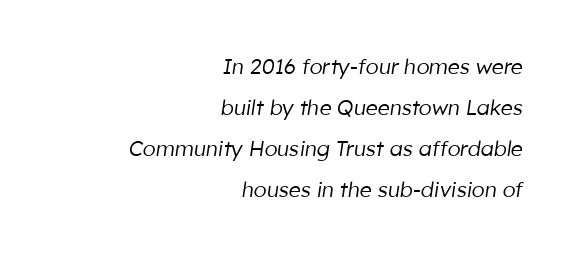
Nobody touched the tracking dial on this one. Is this a heavy cut? Hardly; it is regular or lighter. One glance says open: line gaps are wider than usual. The glyphs are unaccompanied by any horizontal stroke below them.
